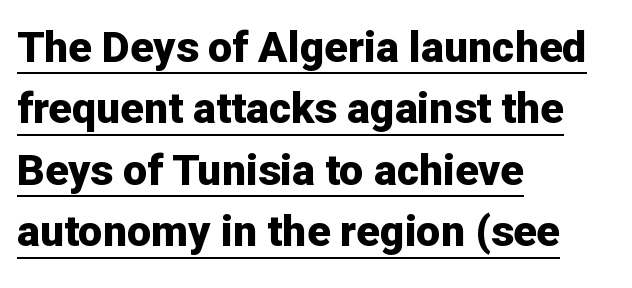
{"serif": "no", "italic": "no", "bold": "yes", "weight": "bold", "width": "normal", "stroke_contrast": "low", "x_height": "medium", "monospaced": "no", "underline": "yes", "align": "left", "line_spacing": "normal", "line_spacing_ratio": 1.43, "letter_spacing": "normal", "letter_spacing_em": 0.0, "glyph_px": 43}
